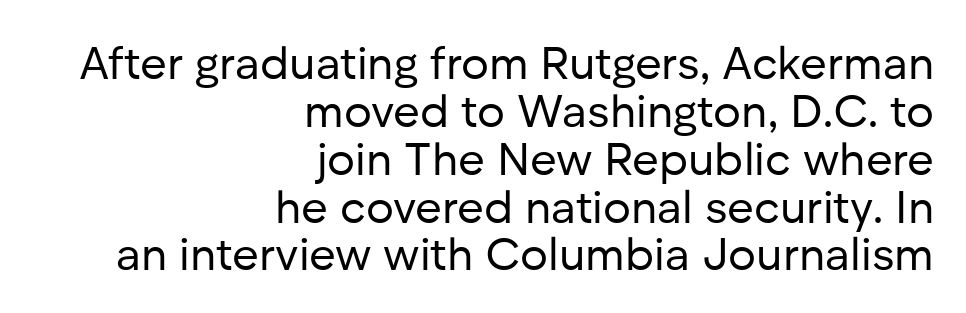
The typesetter chose a ragged-left arrangement here. Proportional: the letters do not fall into vertical columns. The letterforms sit at book weight or below. Posture: upright roman. The lines are packed closely together with very little leading. No word sits above an underline.
